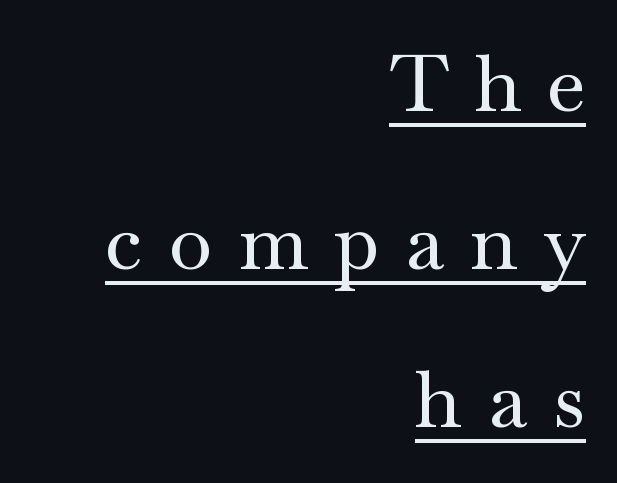
The image shows 79 px wide serif type, upright; set right-aligned, loose line spacing (2.0x), unusually wide letter spacing (+0.33 em), underlined; medium stroke contrast and a small x-height.
